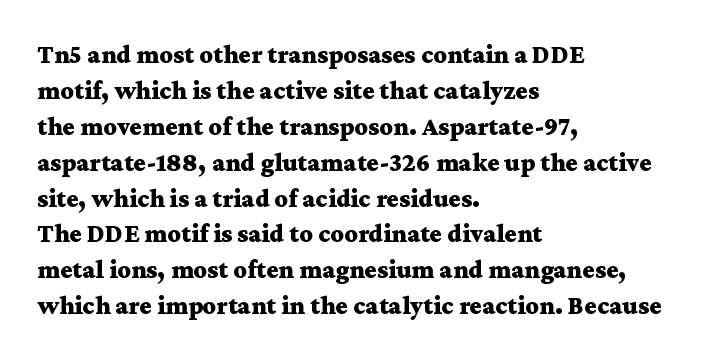
The image shows 26 px bold type, upright; set left-aligned, normal line spacing (1.38x), normal letter spacing, not underlined.
